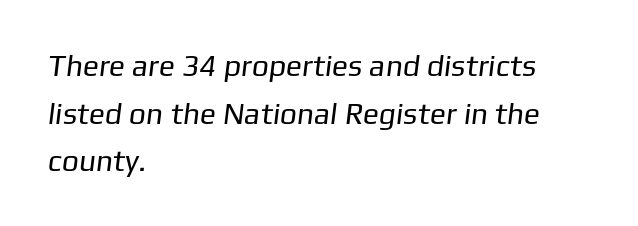
Looks like regular typesetting: each glyph gets only the width it needs. In CSS terms this would be text-align: left. Leading: standard. The space beneath each line is pristine and unruled. Does the type have serifs? No, each stem ends abruptly. The horizontal fit of the characters is conventional and even.
